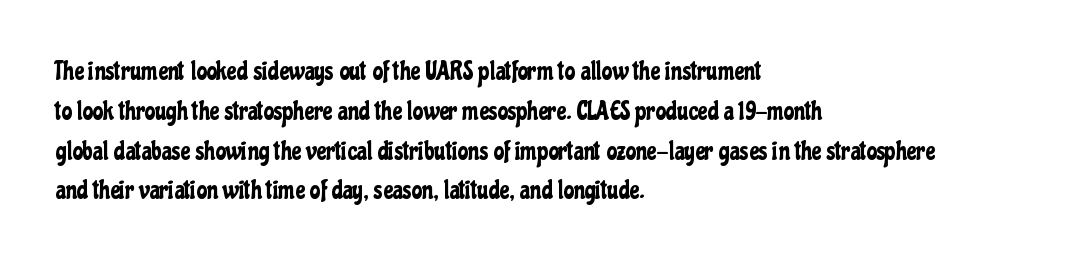
The image shows 26 px text type, upright; set left-aligned, normal line spacing (1.53x), normal letter spacing, not underlined.
